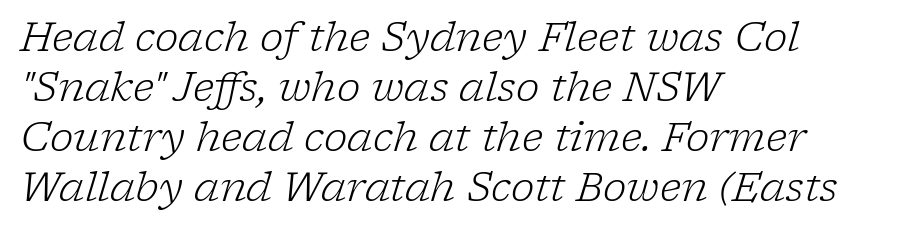
The image shows 40 px light serif type, italic (leaning right); set left-aligned, normal line spacing (1.25x), normal letter spacing, not underlined; low stroke contrast and a medium x-height.
